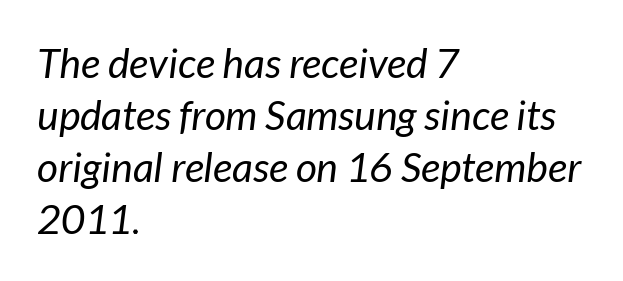
{"italic": "yes", "lean": "right", "slant_degrees": 7, "bold": "no", "weight": "regular", "width": "normal", "stroke_contrast": "low", "x_height": "medium", "monospaced": "no", "underline": "no", "align": "left", "line_spacing": "normal", "line_spacing_ratio": 1.27, "letter_spacing": "normal", "letter_spacing_em": 0.0, "glyph_px": 41}
